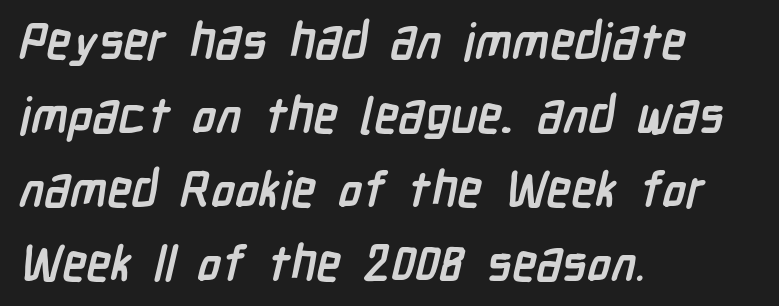
{"serif": "no", "bold": "yes", "weight": "semibold", "width": "condensed", "stroke_contrast": "low", "x_height": "medium", "monospaced": "no", "underline": "no", "align": "left", "line_spacing": "normal", "line_spacing_ratio": 1.48, "letter_spacing": "normal", "letter_spacing_em": 0.0, "glyph_px": 50}
